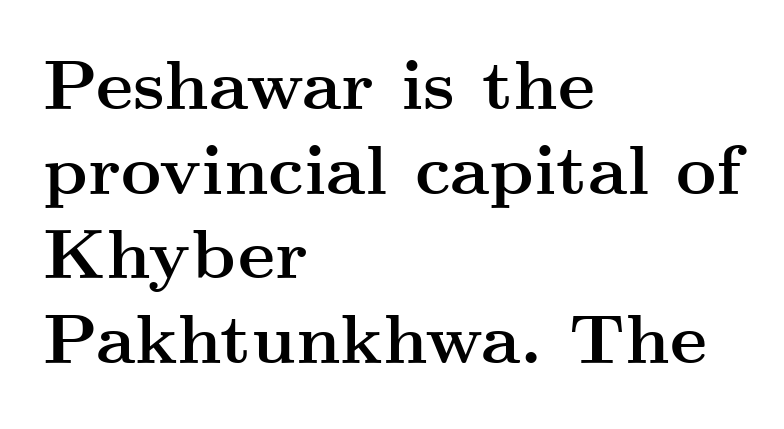
The baseline area is clear. Summary of weight: heavy, a full bold. Quick note: not italic, upright. A typesetter would label this face a serif.
